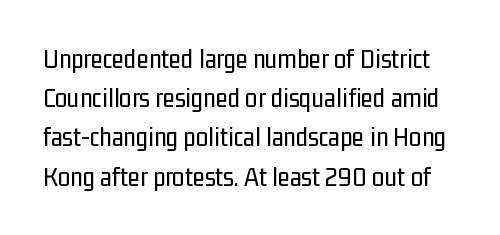
{"serif": "no", "italic": "no", "bold": "no", "weight": "regular", "width": "condensed", "stroke_contrast": "low", "x_height": "medium", "monospaced": "no", "underline": "no", "line_spacing": "normal", "line_spacing_ratio": 1.4, "letter_spacing": "normal", "letter_spacing_em": 0.0, "glyph_px": 28}
